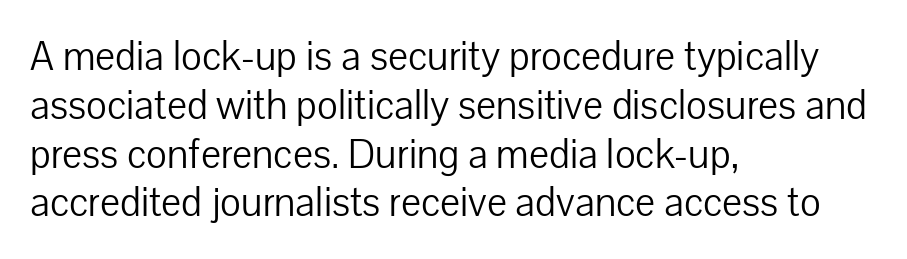
{"serif": "no", "italic": "no", "bold": "no", "weight": "light", "width": "normal", "stroke_contrast": "low", "x_height": "medium", "monospaced": "no", "underline": "no", "align": "left", "line_spacing_ratio": 1.22, "letter_spacing": "normal", "letter_spacing_em": 0.0, "glyph_px": 40}
